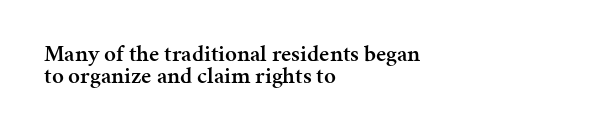
The image shows 23 px text type, upright; set left-aligned, tight line spacing (0.97x), normal letter spacing, not underlined.
